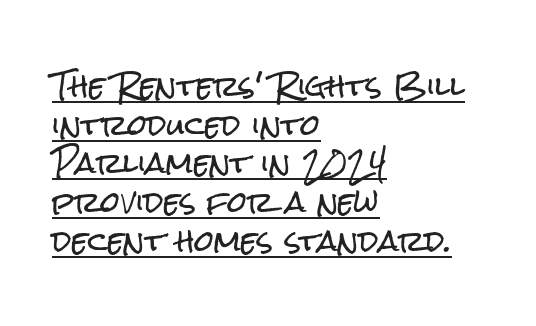
Posture: straight, roman, zero tilt. Like a heading marked for emphasis, these lines bear an underscore. Leading: standard. This sample is left-justified, so line endings fall wherever the words run out. Nobody touched the tracking dial on this one. Are there feet on the stems? There aren't — it's a sans.
